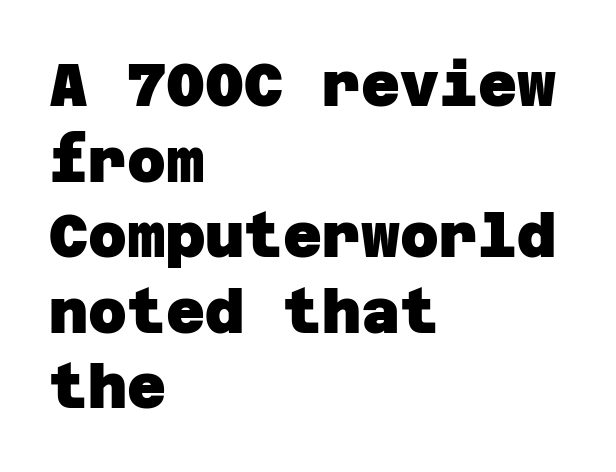
Q: Is the text bold? A: Yes.
Q: Is the typeface a serif or a sans-serif typeface? A: Sans-serif.
Q: Is the text underlined? A: No.
Q: How is the paragraph aligned? A: Left-aligned.
Q: Is the spacing between letters normal or unusually wide? A: Normal.
Q: Is the spacing between lines tight, normal or loose? A: Normal.
Q: Width (condensed, normal, or wide)? A: Normal.
Q: Stroke contrast? A: Low.
Q: x-height? A: Large.
